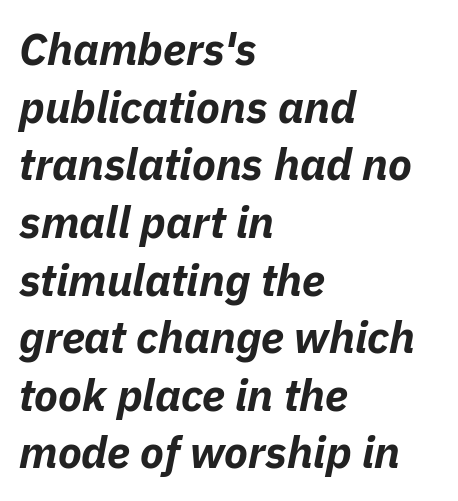
Note the varied advance widths — an 'i' is clearly narrower than an 'm'. Summary of weight: heavy, a full bold. Rendered with sloped, italic letterforms. Vertically, the passage feels balanced, rows spaced as you'd expect. The baseline area is clear.
